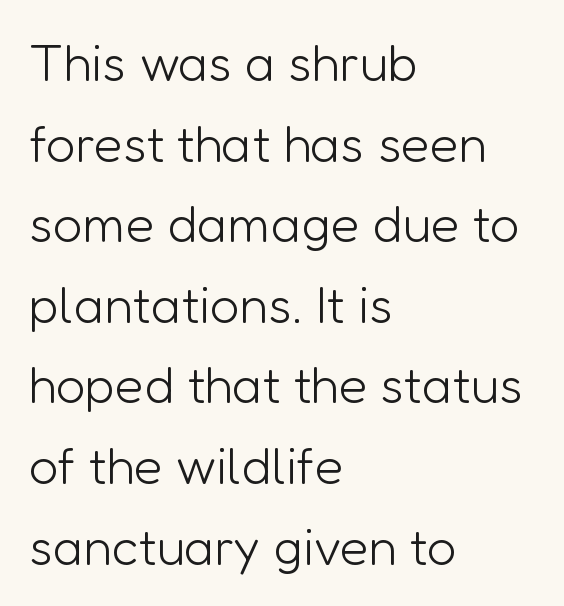
The specimen reads as upright at a glance. Clear beneath every line of the passage. Stroke terminals: plain, sans-serif. This is not heavy type; no bold has been used. These lines are set flush left with a ragged right edge.
